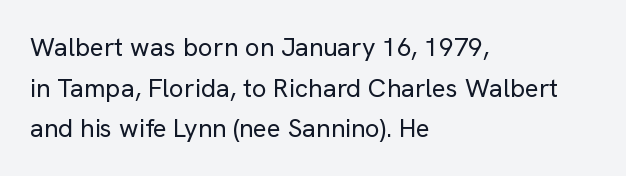
Q: Is the text bold? A: No.
Q: Is the text italic (slanted)? A: No, it is upright.
Q: Is the text underlined? A: No.
Q: How is the paragraph aligned? A: Left-aligned.
Q: Is the spacing between letters normal or unusually wide? A: Normal.
Q: Is the spacing between lines tight, normal or loose? A: Normal.
